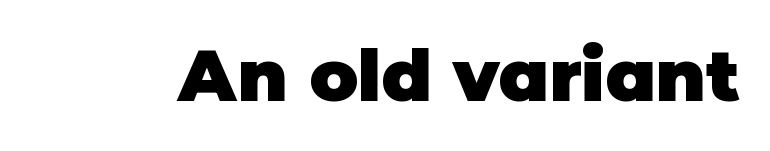
The image shows 72 px heavy sans-serif type, upright; set normal letter spacing, not underlined; low stroke contrast and a large x-height.
